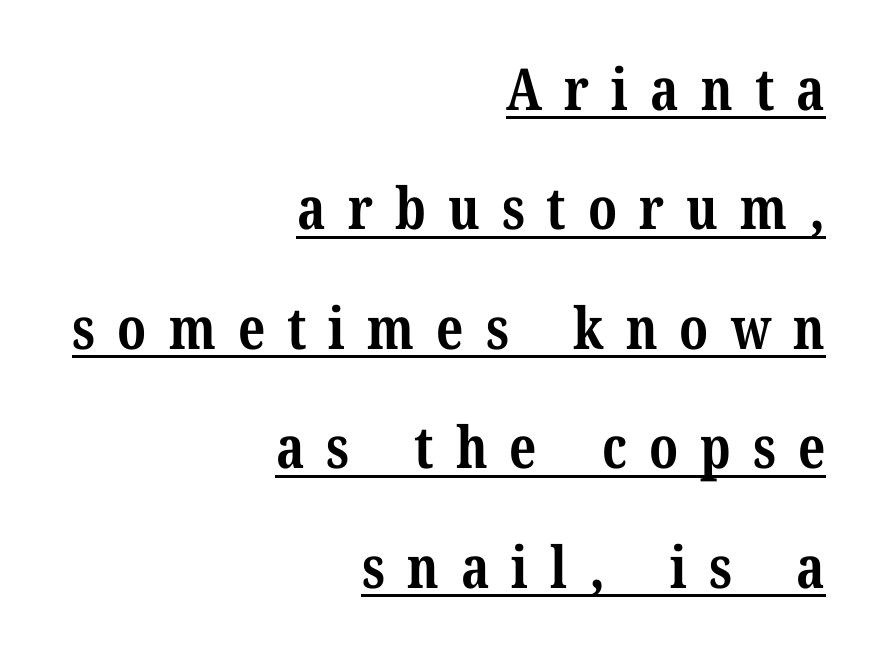
Q: Is the text bold? A: Yes.
Q: Is the text italic (slanted)? A: No, it is upright.
Q: Is the typeface a serif or a sans-serif typeface? A: Serif.
Q: Is the text underlined? A: Yes.
Q: How is the paragraph aligned? A: Right-aligned.
Q: Is the spacing between letters normal or unusually wide? A: Unusually wide.
Q: Is the spacing between lines tight, normal or loose? A: Loose.
Q: Width (condensed, normal, or wide)? A: Normal.
Q: Stroke contrast? A: Medium.
Q: x-height? A: Medium.
Q: Monospaced? A: No.
